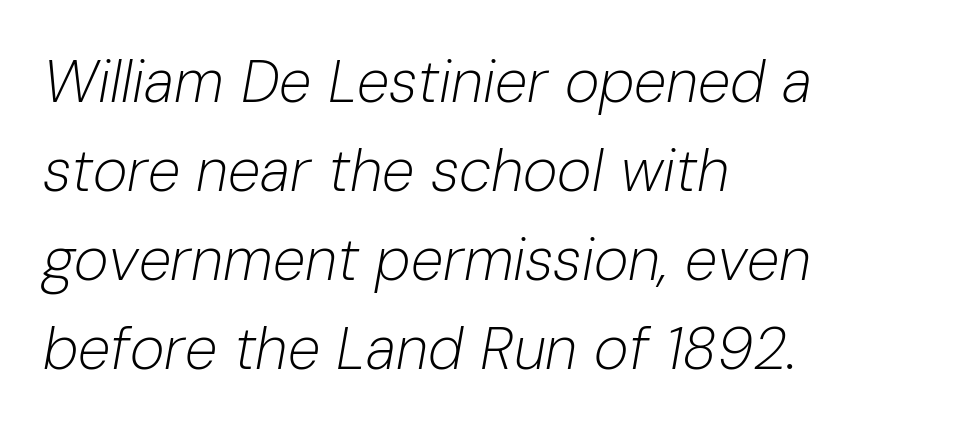
Q: Is the text bold? A: No.
Q: Is the text italic (slanted)? A: Yes, it leans right by about 10 degrees.
Q: Is the text underlined? A: No.
Q: How is the paragraph aligned? A: Left-aligned.
Q: Is the spacing between letters normal or unusually wide? A: Normal.
Q: Is the spacing between lines tight, normal or loose? A: Normal.
Q: Width (condensed, normal, or wide)? A: Normal.
Q: Stroke contrast? A: Low.
Q: x-height? A: Medium.
Q: Monospaced? A: No.
